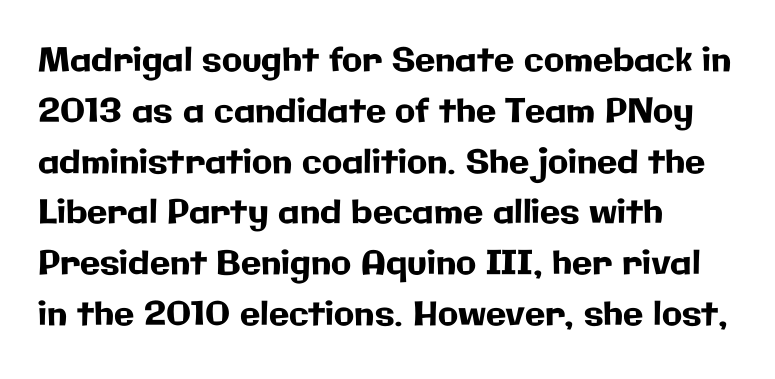
Any mark beneath the type? The region is blank. Leading: standard. The rendering uses natural spacing where letterforms have individual widths. Rendered with straight, roman letterforms. Type style note: lacks serifs.
